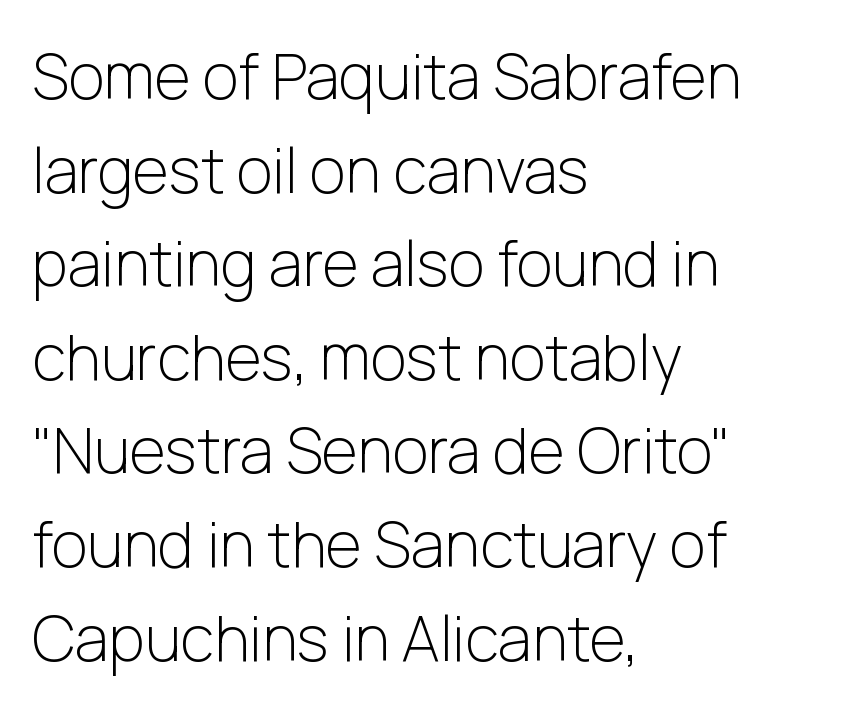
Q: Is the text bold? A: No.
Q: Is the text italic (slanted)? A: No, it is upright.
Q: Is the typeface a serif or a sans-serif typeface? A: Sans-serif.
Q: Is the text underlined? A: No.
Q: How is the paragraph aligned? A: Left-aligned.
Q: Is the spacing between letters normal or unusually wide? A: Normal.
Q: Is the spacing between lines tight, normal or loose? A: Normal.
Q: Width (condensed, normal, or wide)? A: Normal.
Q: Stroke contrast? A: Low.
Q: x-height? A: Medium.
Q: Monospaced? A: No.
